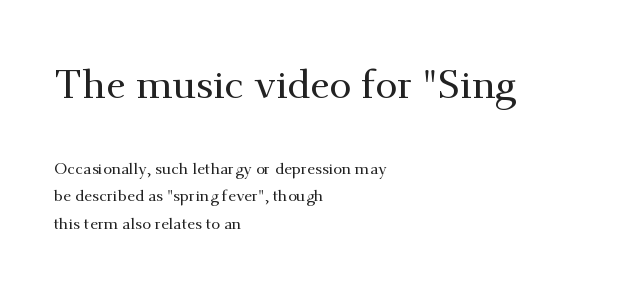
{"serif": "yes", "italic": "no", "width": "normal", "stroke_contrast": "medium", "x_height": "small", "monospaced": "no", "underline": "no", "align": "left", "line_spacing_ratio": 1.74, "letter_spacing": "normal", "letter_spacing_em": 0.0, "larger_block": "first", "size_ratio": 2.5, "glyph_px": 40}
